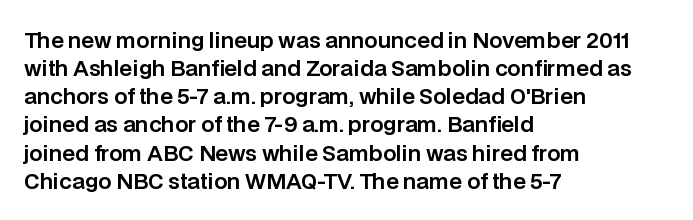
Teacher's note: observe the even left margin — that is flush-left alignment. No italicization has been applied; the sample stays upright. Clear beneath every line of the passage. Honestly, the letter spacing is just normal — you wouldn't notice it. A typesetter would call this leading conventional body-copy spacing.
